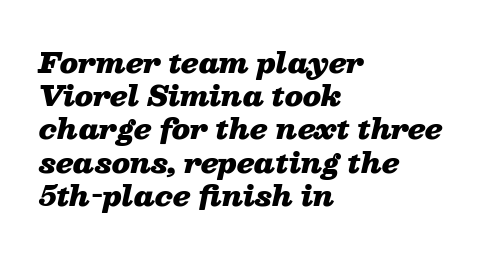
Q: Is the text bold? A: Yes.
Q: Is the text italic (slanted)? A: Yes, it leans right by about 13 degrees.
Q: Is the text underlined? A: No.
Q: How is the paragraph aligned? A: Left-aligned.
Q: Is the spacing between letters normal or unusually wide? A: Normal.
